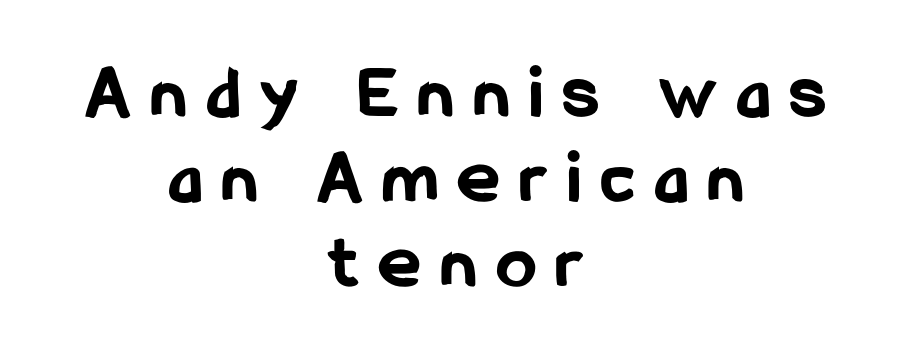
The image shows 78 px bold, condensed sans-serif type, upright; set centered, tight line spacing (1.09x), unusually wide letter spacing (+0.27 em), not underlined; low stroke contrast and a medium x-height.
